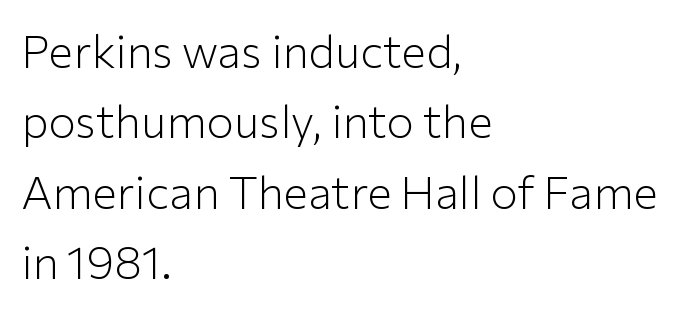
Line spacing here is normal. Weight: regular or lighter. Rendered with straight, roman letterforms. Look at the tracking — it's just the regular setting, nothing added. The space directly below the letters is spotless.
